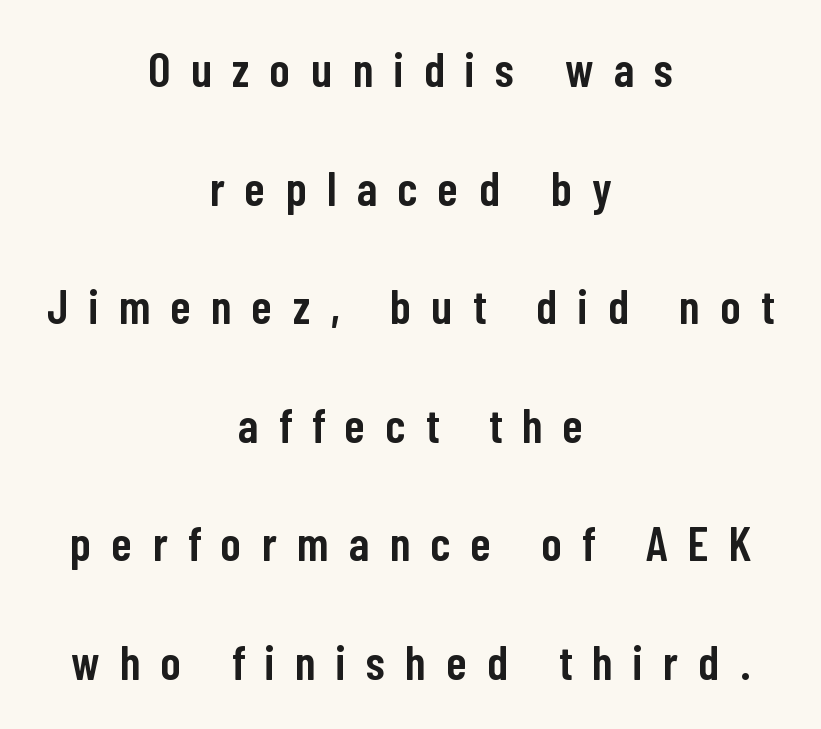
Q: Is the text bold? A: Semi-bold.
Q: Is the text italic (slanted)? A: No, it is upright.
Q: Is the typeface a serif or a sans-serif typeface? A: Sans-serif.
Q: Is the text underlined? A: No.
Q: How is the paragraph aligned? A: Centered.
Q: Is the spacing between letters normal or unusually wide? A: Unusually wide.
Q: Is the spacing between lines tight, normal or loose? A: Loose.
Q: Width (condensed, normal, or wide)? A: Condensed.
Q: Stroke contrast? A: Low.
Q: x-height? A: Medium.
Q: Monospaced? A: No.
